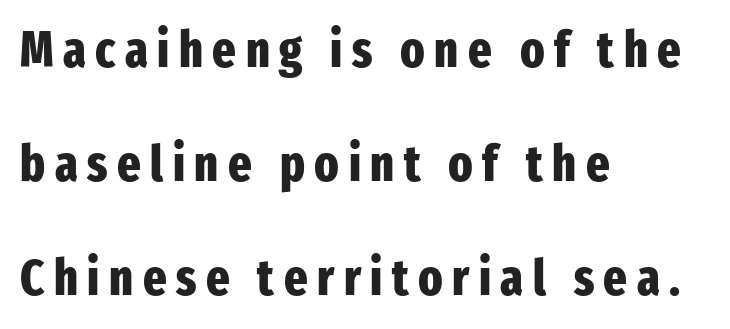
The designer went with a sans here, leaving each stem footless. The zone under the glyphs is completely vacant. Is there any slant? The stems are plumb. Reading down the column, the eye jumps a long way to each next line.
